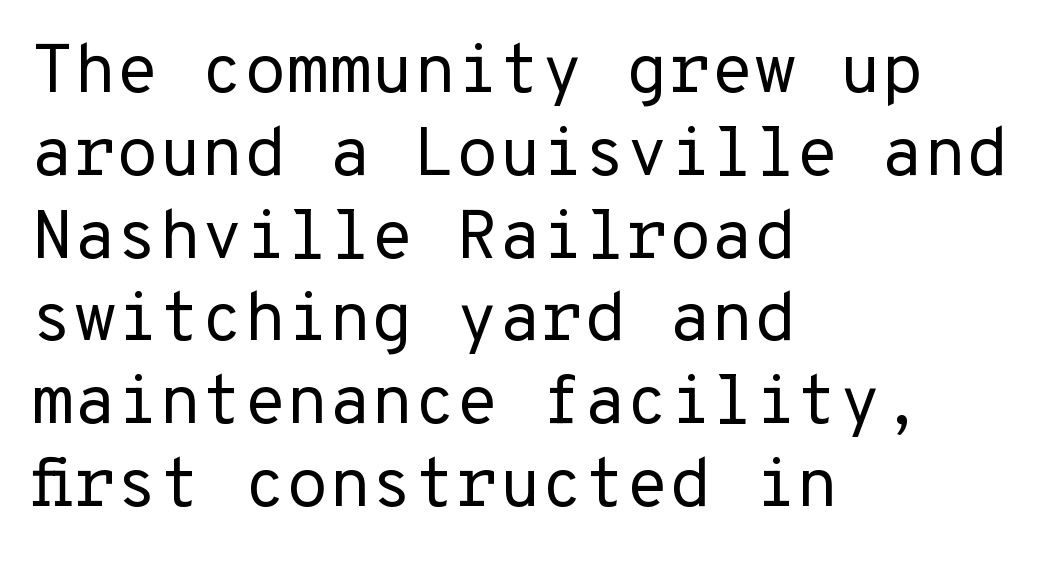
Glance below the letters and you will spot only blank space. Summary of weight: not heavy and not bold. The typesetter chose a ragged-right arrangement here. The lettering stays uniformly vertical, giving the passage a roman look. What kind of face is this? One without serifs — a sans. Caption: standard tracking, unaltered.
